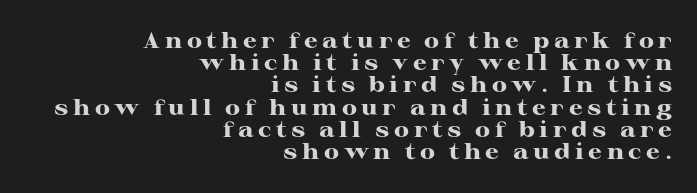
Display-style spreading of the glyphs; the letterfit is very open. Tall strokes in this sample are plumb rather than angled. A dark, heavy texture on the line: the type is bold. Beneath every word, the page is bare.
